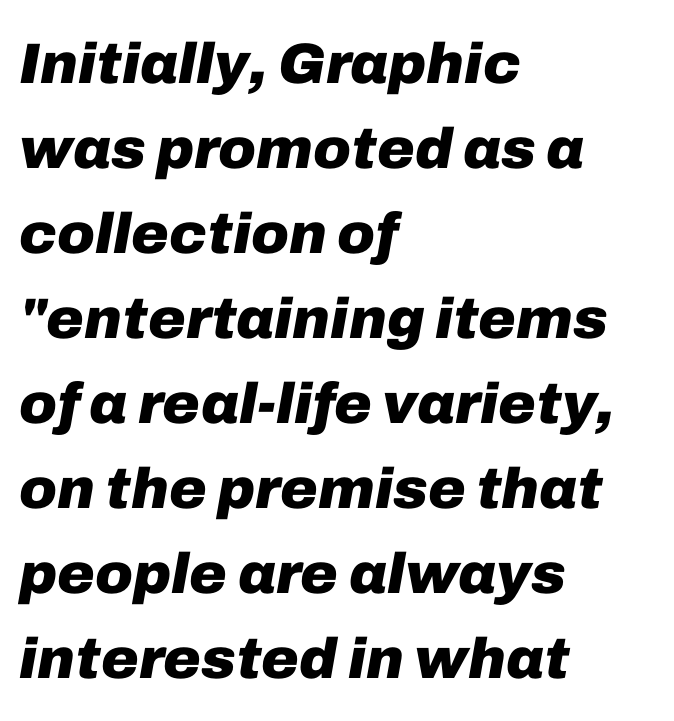
Default kerning and tracking; the words read as compact shapes. Italic: yes, the glyphs are oblique. Beneath every word, the page is bare. These lines sit exactly where default settings would place them. The rag falls on the right side of this text block. Its strokes are broad and dark, the hallmark of bold type.
